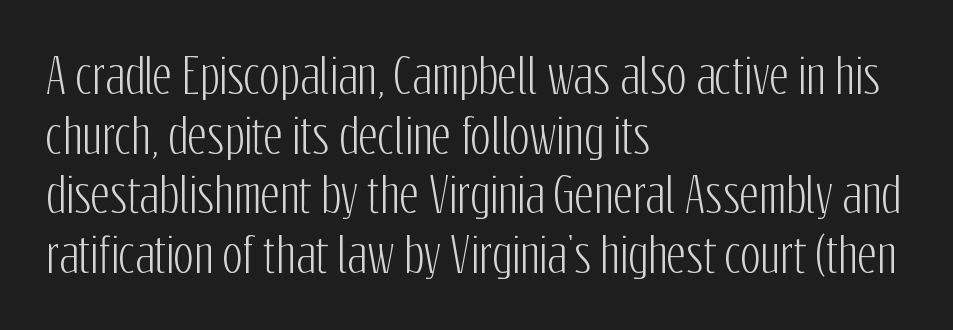
{"serif": "no", "italic": "no", "width": "condensed", "stroke_contrast": "low", "x_height": "medium", "monospaced": "no", "underline": "no", "align": "left", "line_spacing": "normal", "line_spacing_ratio": 1.27, "letter_spacing": "normal", "letter_spacing_em": 0.0, "glyph_px": 47}
